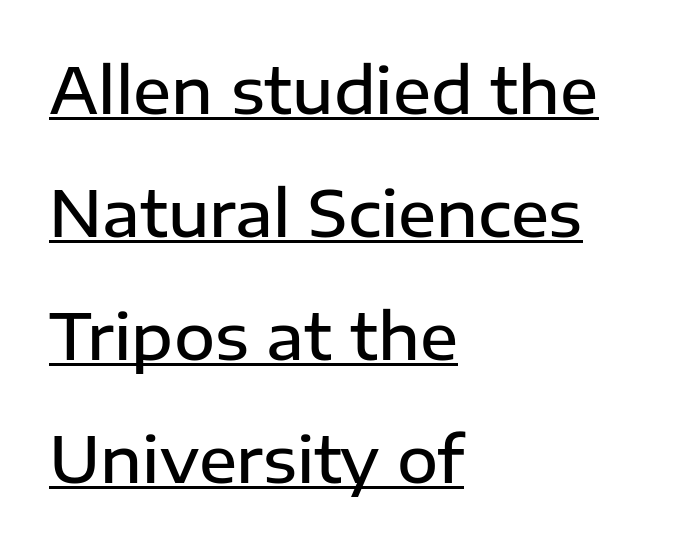
The paragraph shown leans on its left margin. Looks like regular typesetting: each glyph gets only the width it needs. Letter spacing: default. In terms of letterform style, serifs are entirely absent. The vertical gap from one line to the next is large.
